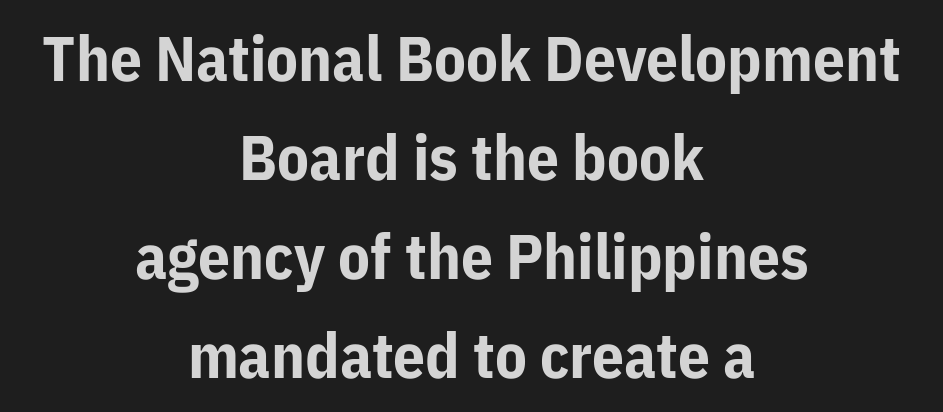
{"serif": "no", "italic": "no", "bold": "yes", "weight": "bold", "width": "normal", "stroke_contrast": "low", "x_height": "medium", "monospaced": "no", "underline": "no", "align": "center", "line_spacing": "normal", "line_spacing_ratio": 1.57, "letter_spacing": "normal", "letter_spacing_em": 0.0, "glyph_px": 63}
